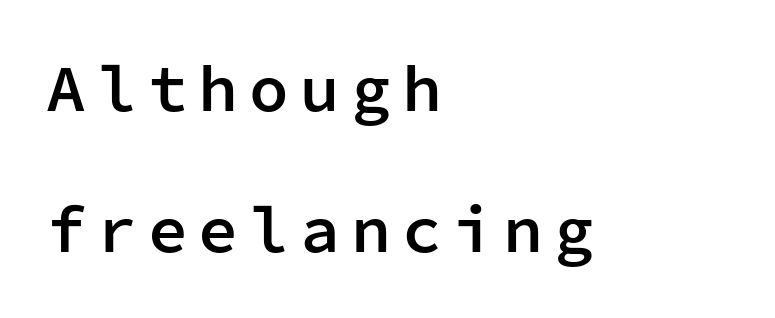
If you drew a line through each stem, it would be perfectly vertical. Check where the strokes stop: nothing finishes them off — pure sans. Monospaced: the letters line up in strict vertical columns. Is there much room between lines? Yes — plenty of vertical air separates them. Weight check: semibold — heavier than regular, not quite bold. A classic flush-left, rag-right setting is used for this passage.
